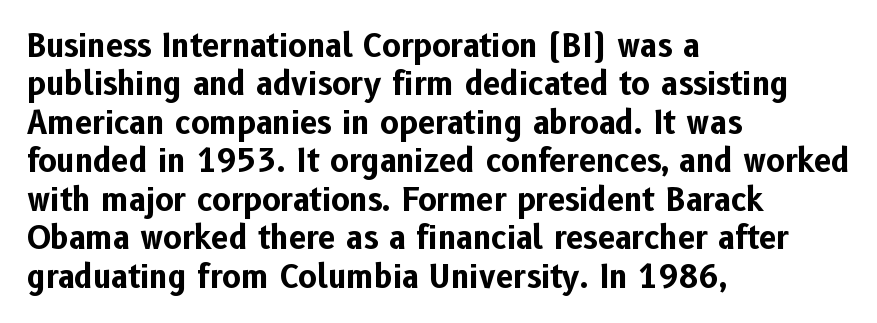
Inter-character spacing is left at the font's built-in metrics. This sample has the flowing, uneven cadence of proportional lettering. The specimen omits any rule beneath the text block's lines. This rendering employs a face without finishing strokes, i.e., a sans-serif.
